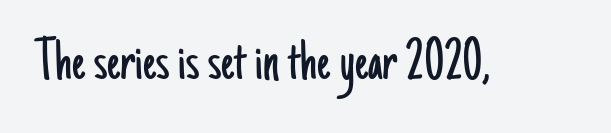
{"serif": "no", "italic": "no", "bold": "no", "weight": "light", "width": "condensed", "stroke_contrast": "low", "x_height": "small", "monospaced": "no", "underline": "no", "letter_spacing": "normal", "letter_spacing_em": 0.0, "glyph_px": 62}
